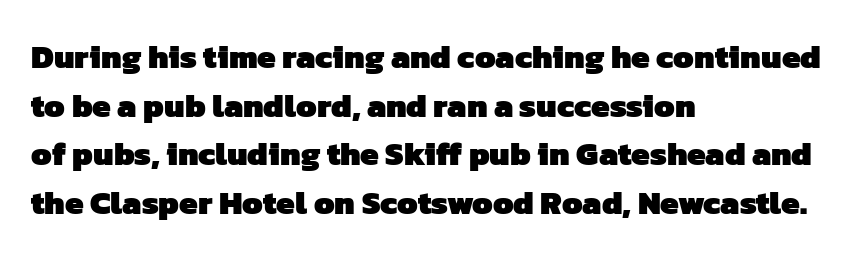
The image shows 33 px heavy sans-serif type; set left-aligned, normal line spacing (1.47x), normal letter spacing, not underlined; low stroke contrast and a medium x-height.
